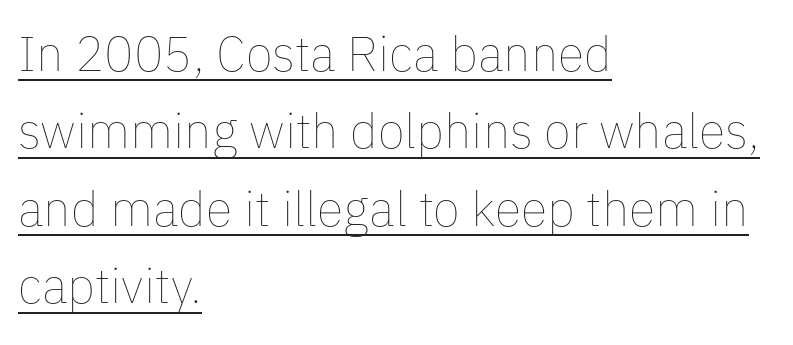
{"italic": "no", "bold": "no", "weight": "thin", "width": "normal", "stroke_contrast": "low", "x_height": "medium", "monospaced": "no", "underline": "yes", "align": "left", "line_spacing": "normal", "line_spacing_ratio": 1.58, "letter_spacing": "normal", "letter_spacing_em": 0.0, "glyph_px": 49}
